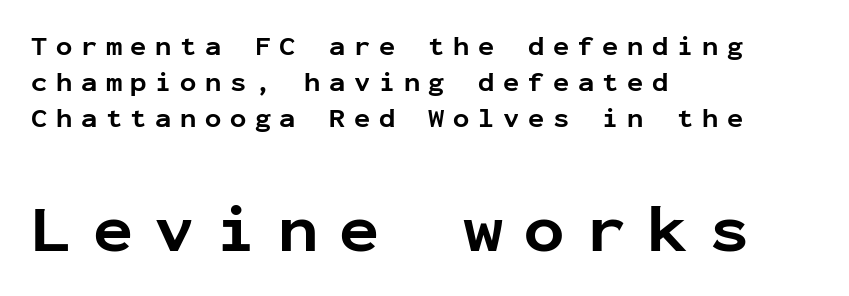
The rendering uses a bold face; every stroke is thick and dark. Posture: vertical. The line texture is sparse and dotted thanks to wide tracking. Classification — sans serif. The specimen omits any rule beneath the text block's lines.
